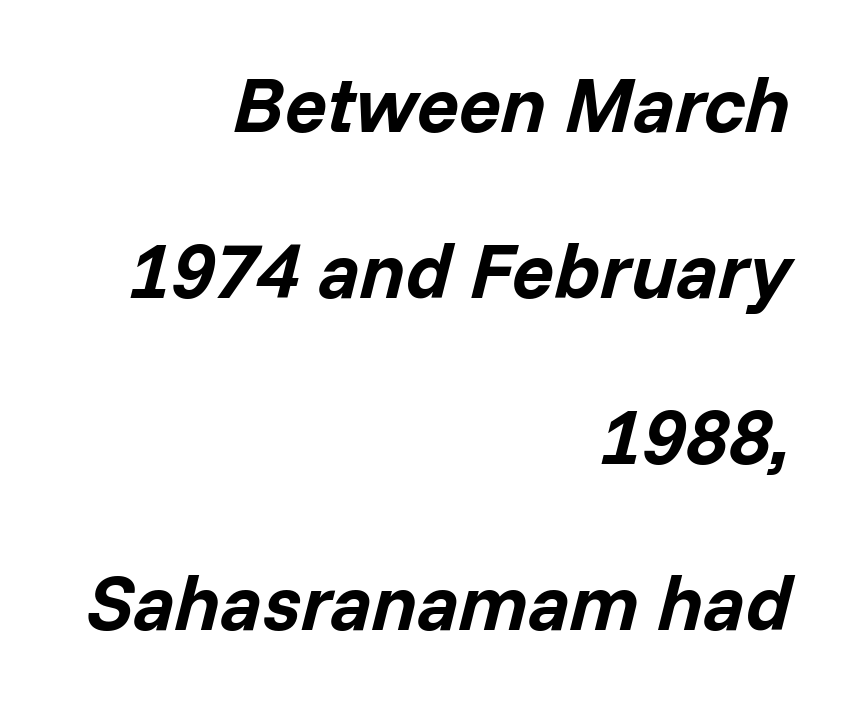
The image shows 78 px bold type, italic (leaning right); set right-aligned, loose line spacing (2.13x), normal letter spacing, not underlined; low stroke contrast and a medium x-height.
